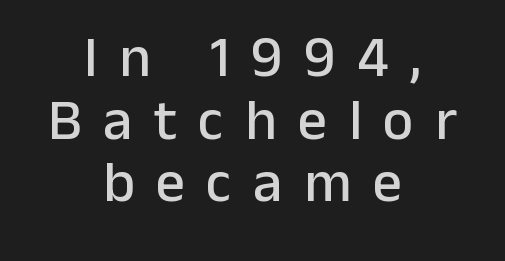
{"serif": "no", "italic": "no", "width": "normal", "stroke_contrast": "low", "x_height": "medium", "monospaced": "no", "underline": "no", "align": "center", "line_spacing": "tight", "line_spacing_ratio": 1.08, "letter_spacing": "wide", "letter_spacing_em": 0.37, "glyph_px": 58}
